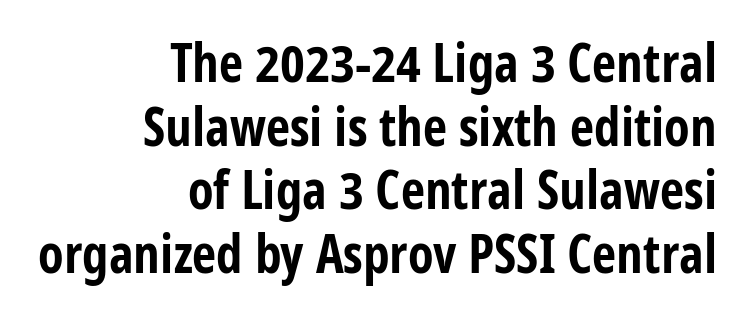
Q: Is the text bold? A: Yes.
Q: Is the text italic (slanted)? A: No, it is upright.
Q: Is the typeface a serif or a sans-serif typeface? A: Sans-serif.
Q: Is the text underlined? A: No.
Q: How is the paragraph aligned? A: Right-aligned.
Q: Is the spacing between letters normal or unusually wide? A: Normal.
Q: Width (condensed, normal, or wide)? A: Condensed.
Q: Stroke contrast? A: Low.
Q: x-height? A: Medium.
Q: Monospaced? A: No.
